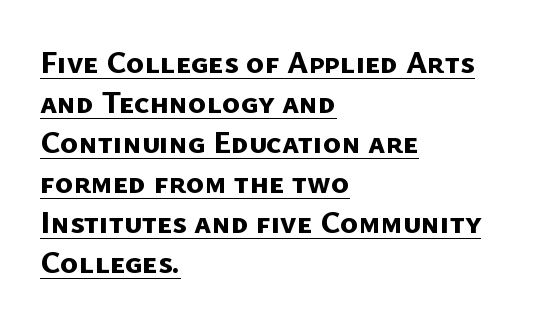
Observe the absence of serifs on each vertical stroke in this sample. The letters advance in unequal steps, a hallmark of proportional type. Quick note: underline on. The vertical gap from one line to the next is medium.
